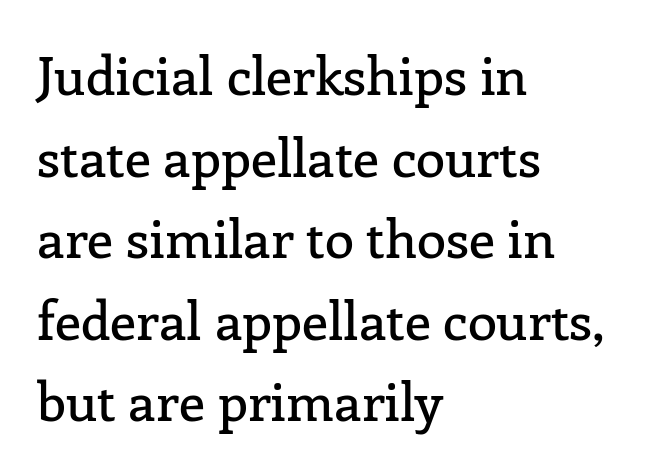
Q: Is the text italic (slanted)? A: No, it is upright.
Q: Is the typeface a serif or a sans-serif typeface? A: Serif.
Q: Is the text underlined? A: No.
Q: How is the paragraph aligned? A: Left-aligned.
Q: Is the spacing between letters normal or unusually wide? A: Normal.
Q: Is the spacing between lines tight, normal or loose? A: Normal.
Q: Width (condensed, normal, or wide)? A: Normal.
Q: Stroke contrast? A: Low.
Q: x-height? A: Medium.
Q: Monospaced? A: No.
